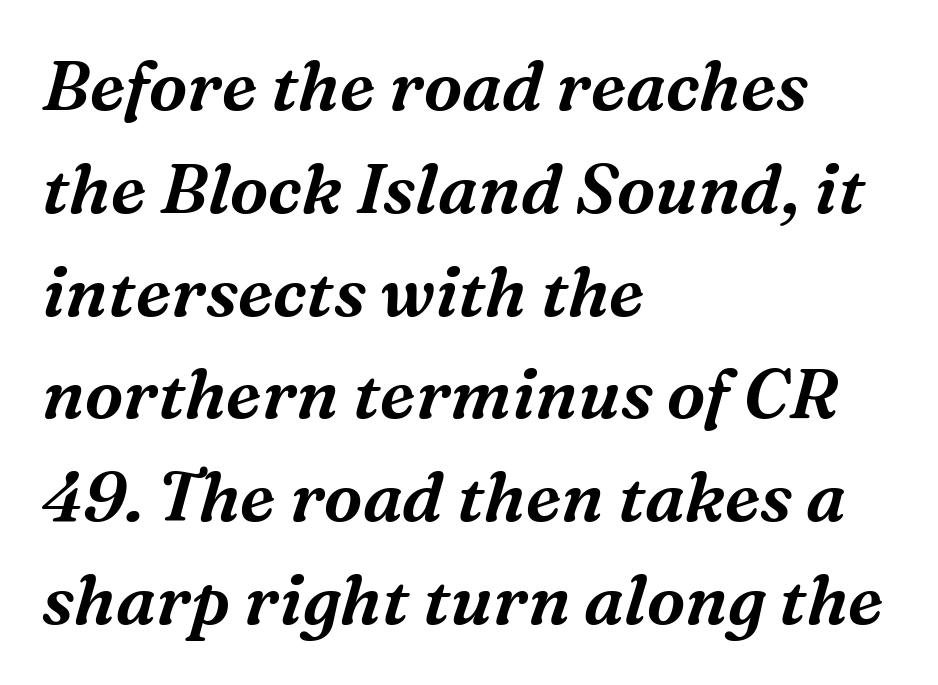
All the whitespace from short lines collects on the right. Evenly set lines give the paragraph a standard silhouette. Anything drawn beneath the words? Only blank space. There's an unmistakable incline to the writing here. The letters advance in unequal steps, a hallmark of proportional type.
